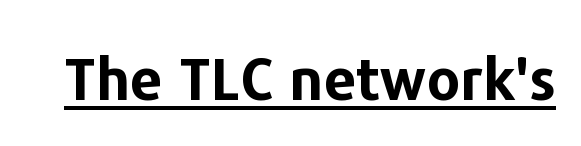
Has an underline been added? It has. The lettering stays uniformly vertical, giving the passage a roman look. Is this a fixed-width face? No — the glyphs have proportional, varying widths. Letter spacing: default. Letterform terminals end flat and unadorned throughout the passage.
